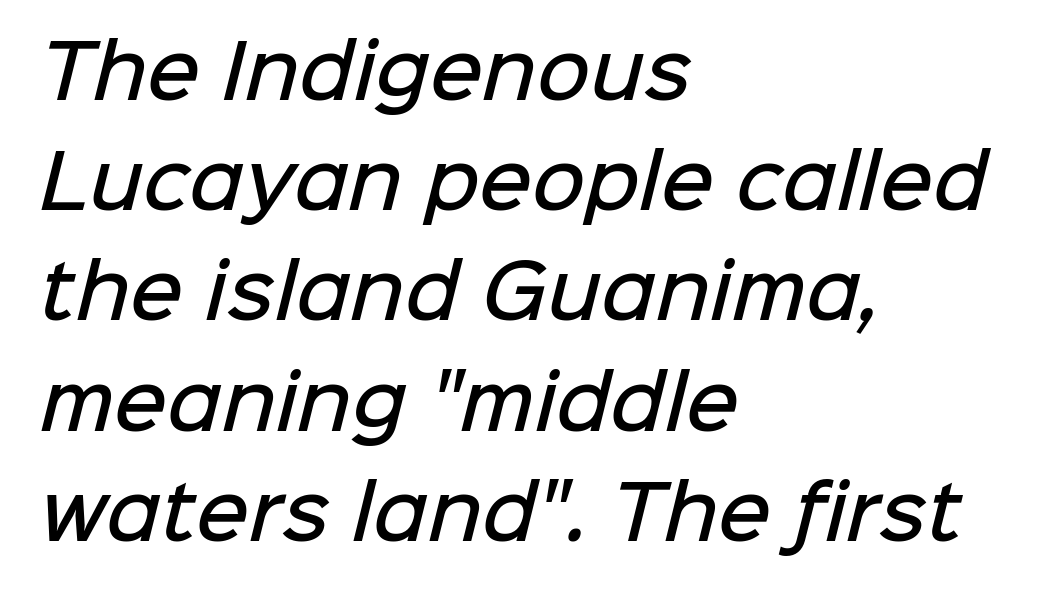
The image shows 73 px semibold sans-serif type; set left-aligned, normal line spacing (1.51x), normal letter spacing, not underlined; low stroke contrast and a medium x-height.
